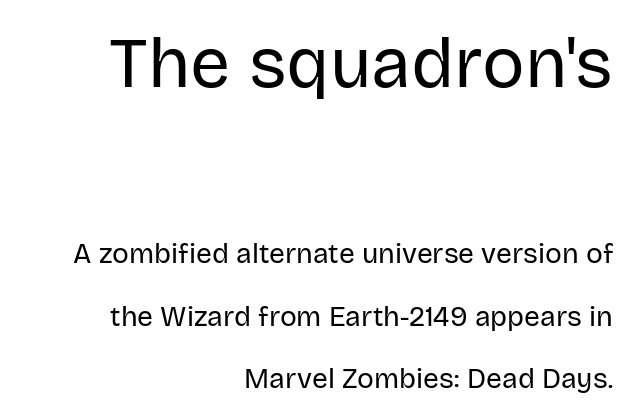
{"serif": "no", "italic": "no", "bold": "no", "weight": "regular", "width": "normal", "stroke_contrast": "low", "x_height": "large", "monospaced": "no", "underline": "no", "align": "right", "line_spacing": "loose", "line_spacing_ratio": 2.24, "letter_spacing": "normal", "letter_spacing_em": 0.0, "larger_block": "first", "size_ratio": 2.54, "glyph_px": 71}
